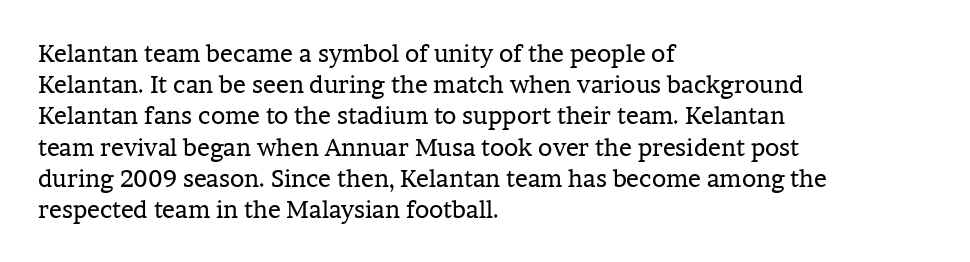
The ragged edge is on the right, which tells us the setting is flush left. The passage shown is not underscored anywhere. These lines were composed using upright roman letters. This sample uses plain, unmodified letter spacing. Reading down the column, the eye jumps a familiar distance to each next line.
